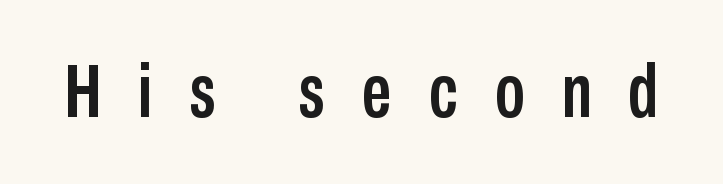
{"serif": "no", "italic": "no", "width": "condensed", "stroke_contrast": "low", "x_height": "medium", "monospaced": "no", "underline": "no", "letter_spacing": "wide", "letter_spacing_em": 0.49, "glyph_px": 75}
